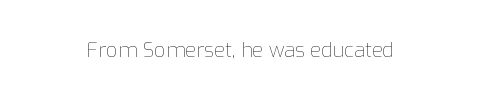
If you folded the block vertically in half, each line would mirror itself in length. Glance below the letters and you will spot only blank space. Is the stroke heavy? The answer is a plain regular-or-lighter. This rendering leaves character spacing at its baseline value. The specimen reads as upright at a glance.
